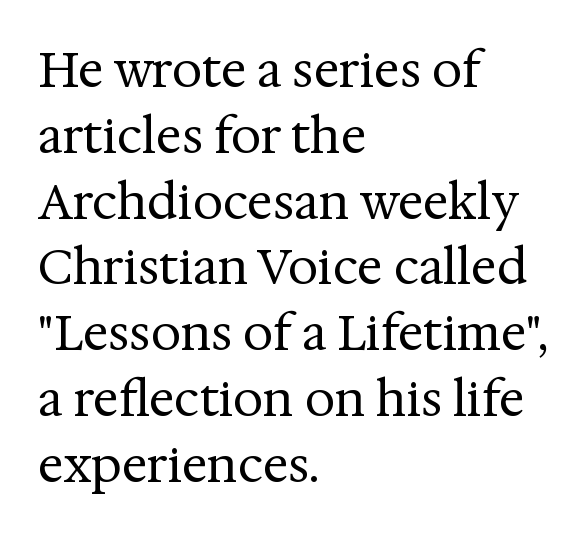
The image shows 48 px regular-weight serif type, upright; set left-aligned, normal line spacing (1.37x), normal letter spacing, not underlined; medium stroke contrast and a medium x-height.
